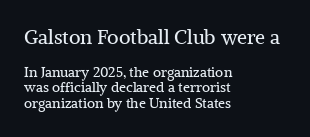
A quiet, ordinary-to-light weight characterises the typeface. Ordinary non-slanted type is in use. Is the lower block the larger one? No — the upper block carries the bigger type. The passage shown stacks its lines with hardly any gap. Rule under the text: the space is simply empty.
